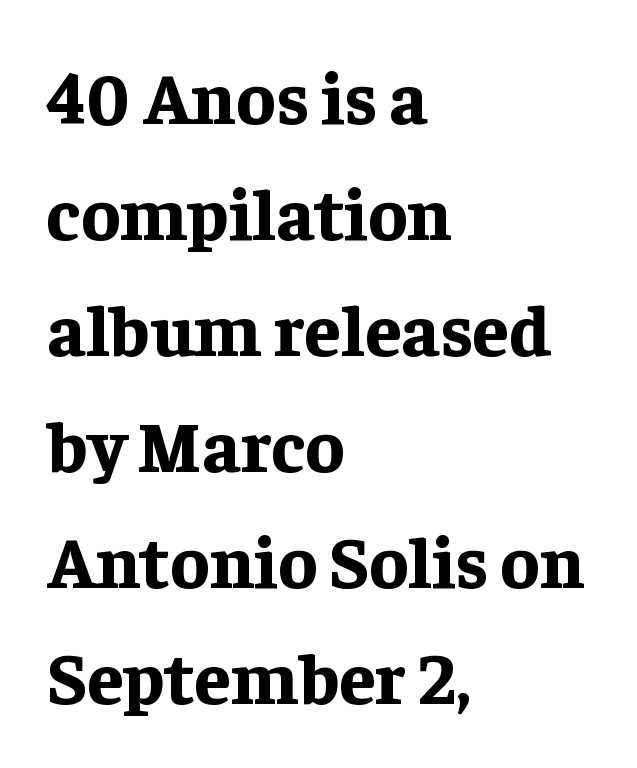
Q: Is the text bold? A: Yes.
Q: Is the text italic (slanted)? A: No, it is upright.
Q: Is the typeface a serif or a sans-serif typeface? A: Serif.
Q: Is the text underlined? A: No.
Q: How is the paragraph aligned? A: Left-aligned.
Q: Is the spacing between letters normal or unusually wide? A: Normal.
Q: Is the spacing between lines tight, normal or loose? A: Normal.
Q: Width (condensed, normal, or wide)? A: Normal.
Q: Stroke contrast? A: Low.
Q: x-height? A: Medium.
Q: Monospaced? A: No.
